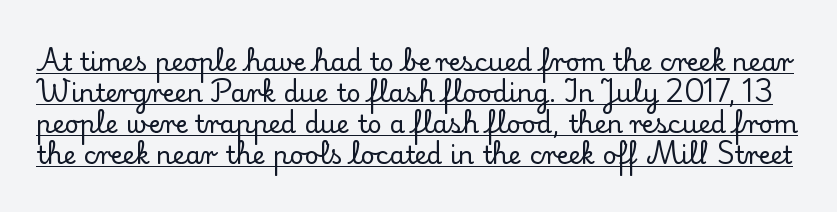
The image shows 25 px text type, upright; set line spacing 1.24x, normal letter spacing, underlined.
